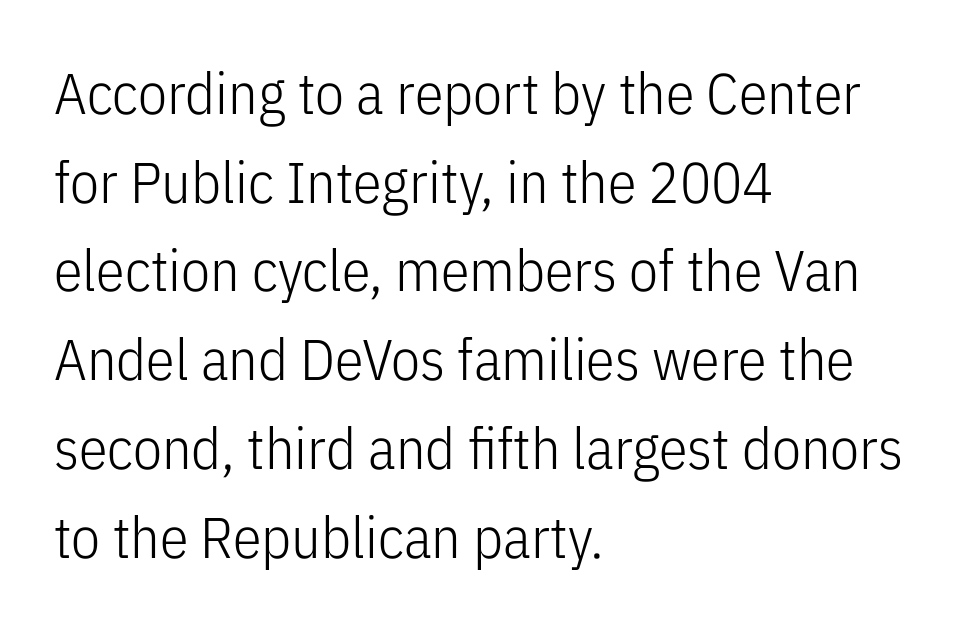
Q: Is the text bold? A: No.
Q: Is the text italic (slanted)? A: No, it is upright.
Q: Is the typeface a serif or a sans-serif typeface? A: Sans-serif.
Q: Is the text underlined? A: No.
Q: How is the paragraph aligned? A: Left-aligned.
Q: Is the spacing between letters normal or unusually wide? A: Normal.
Q: Is the spacing between lines tight, normal or loose? A: Normal.
Q: Width (condensed, normal, or wide)? A: Condensed.
Q: Stroke contrast? A: Low.
Q: x-height? A: Medium.
Q: Monospaced? A: No.
